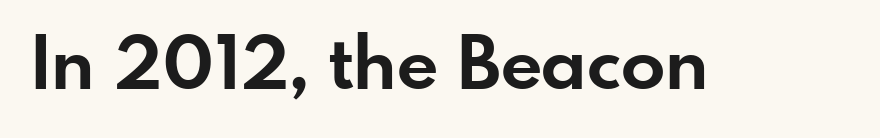
{"serif": "no", "italic": "no", "bold": "yes", "weight": "bold", "width": "normal", "stroke_contrast": "low", "x_height": "small", "monospaced": "no", "underline": "no", "letter_spacing": "normal", "letter_spacing_em": 0.0, "glyph_px": 73}
